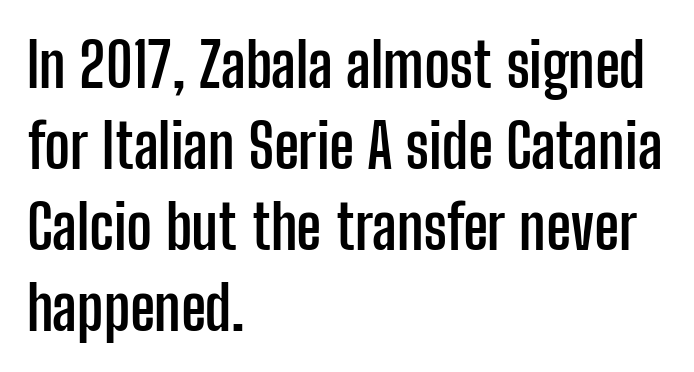
{"serif": "no", "italic": "no", "bold": "yes", "weight": "semibold", "width": "condensed", "stroke_contrast": "low", "x_height": "medium", "monospaced": "no", "underline": "no", "align": "left", "line_spacing": "normal", "line_spacing_ratio": 1.33, "letter_spacing": "normal", "letter_spacing_em": 0.0, "glyph_px": 61}
